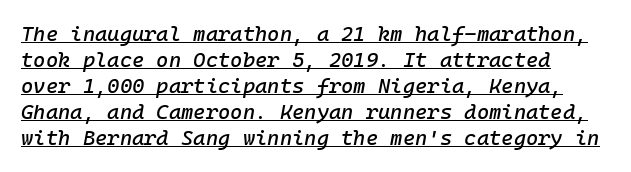
The image shows 21 px text type, italic (leaning right); set left-aligned, line spacing 1.24x, normal letter spacing, underlined.
